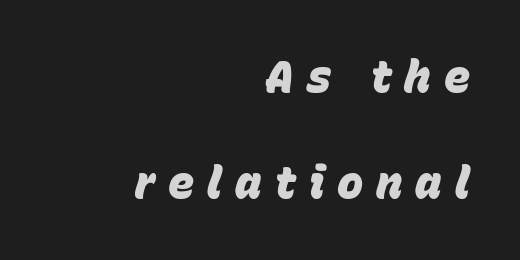
Character widths vary here, with narrow letters taking less room than wide ones. The gap between lines stays unmarked. The line texture is sparse and dotted thanks to wide tracking. Interline gaps are noticeably wide in this sample. Characters are canted at an angle relative to the baseline's perpendicular. How heavy is the stroke? Heavy — this is a bold.
